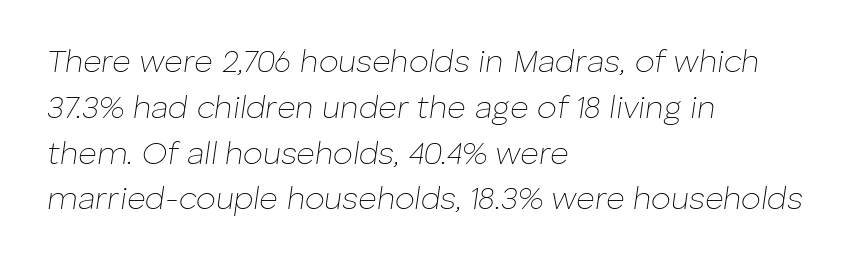
{"italic": "yes", "lean": "right", "slant_degrees": 8, "bold": "no", "weight": "thin", "width": "normal", "stroke_contrast": "low", "x_height": "medium", "monospaced": "no", "underline": "no", "align": "left", "line_spacing": "normal", "line_spacing_ratio": 1.43, "letter_spacing": "normal", "letter_spacing_em": 0.0, "glyph_px": 32}
